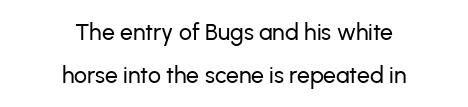
The image shows 23 px text type, upright; set centered, line spacing 1.86x, normal letter spacing, not underlined.
